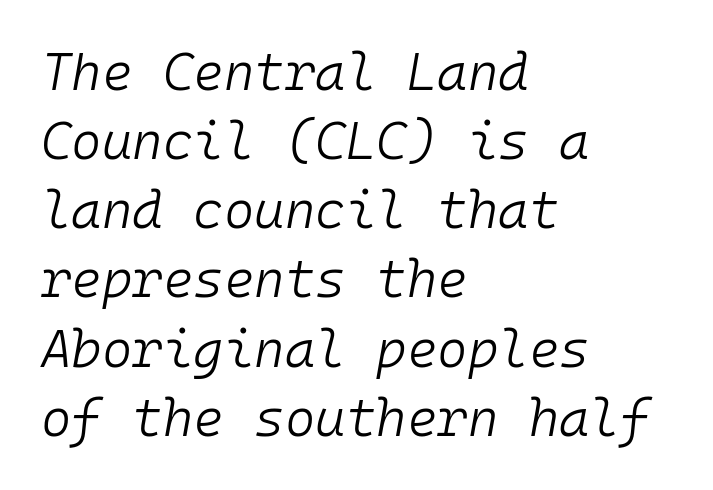
Q: Is the text bold? A: No.
Q: Is the text italic (slanted)? A: Yes, it leans right by about 10 degrees.
Q: Is the text underlined? A: No.
Q: How is the paragraph aligned? A: Left-aligned.
Q: Is the spacing between letters normal or unusually wide? A: Normal.
Q: Is the spacing between lines tight, normal or loose? A: Normal.
Q: Width (condensed, normal, or wide)? A: Normal.
Q: Stroke contrast? A: Low.
Q: x-height? A: Medium.
Q: Monospaced? A: Yes.
